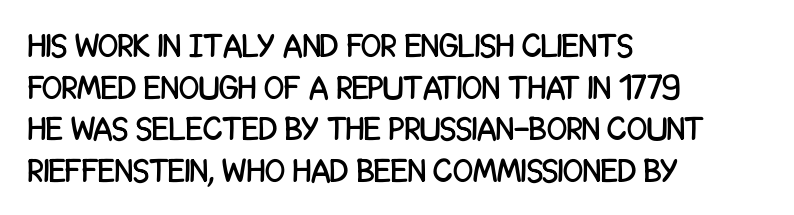
Q: Is the text italic (slanted)? A: No, it is upright.
Q: Is the typeface a serif or a sans-serif typeface? A: Sans-serif.
Q: Is the text underlined? A: No.
Q: How is the paragraph aligned? A: Left-aligned.
Q: Is the spacing between letters normal or unusually wide? A: Normal.
Q: Is the spacing between lines tight, normal or loose? A: Normal.
Q: Width (condensed, normal, or wide)? A: Condensed.
Q: Stroke contrast? A: Low.
Q: x-height? A: Large.
Q: Monospaced? A: No.
